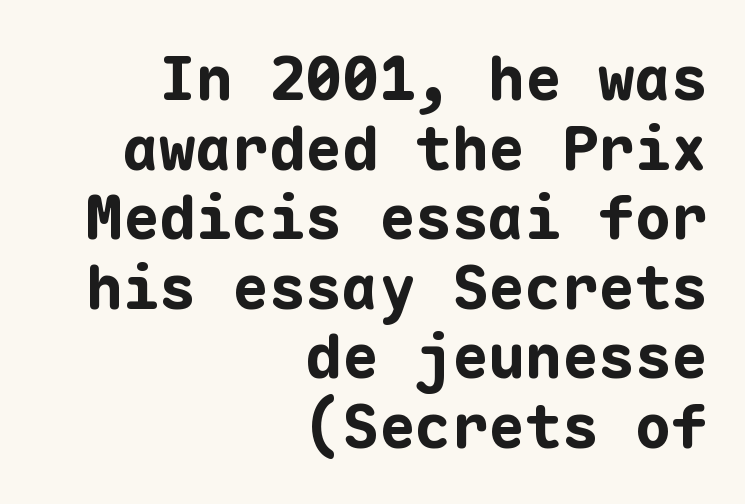
To sum up the face: it is a sans, with no serifs. Spacing verdict: monospaced, one width for all characters. A dark, heavy texture on the line: the type is bold. The axis of the letterforms is exactly vertical. Clear beneath every line of the passage.
